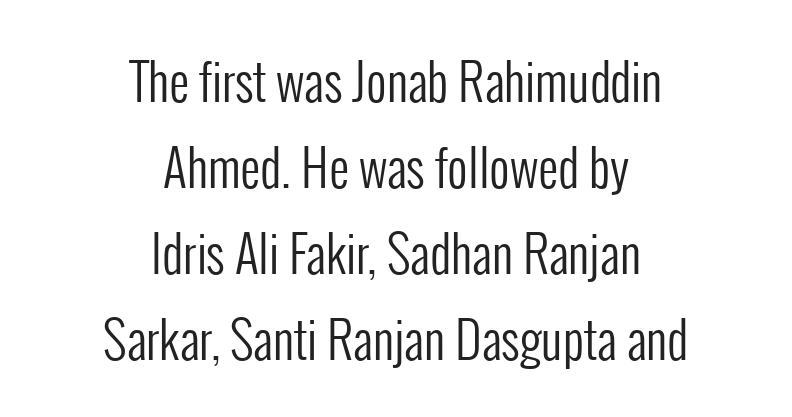
The letters advance in unequal steps, a hallmark of proportional type. This reads as an unemphasized weight, regular at the heaviest. Type without underlining. The face used here is rendered with its standard letterfit. Font category for this specimen: sans-serif.
